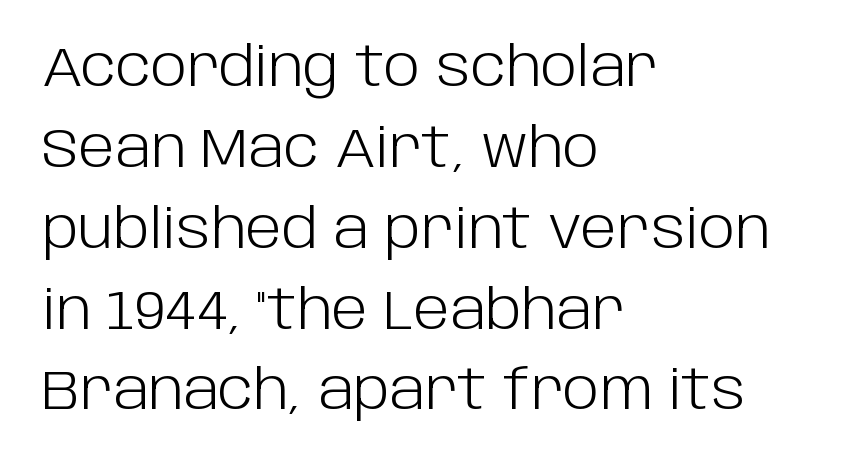
Q: Is the text bold? A: No.
Q: Is the text italic (slanted)? A: No, it is upright.
Q: Is the typeface a serif or a sans-serif typeface? A: Sans-serif.
Q: Is the text underlined? A: No.
Q: How is the paragraph aligned? A: Left-aligned.
Q: Is the spacing between letters normal or unusually wide? A: Normal.
Q: Is the spacing between lines tight, normal or loose? A: Normal.
Q: Width (condensed, normal, or wide)? A: Normal.
Q: Stroke contrast? A: Low.
Q: x-height? A: Large.
Q: Monospaced? A: No.
